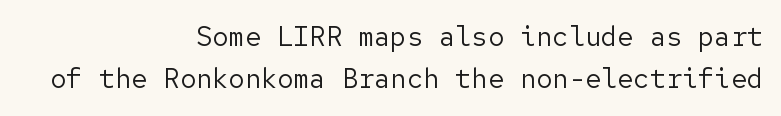
{"italic": "no", "bold": "no", "underline": "no", "align": "right", "line_spacing": "normal", "line_spacing_ratio": 1.56, "letter_spacing": "normal", "letter_spacing_em": 0.0, "glyph_px": 27}
